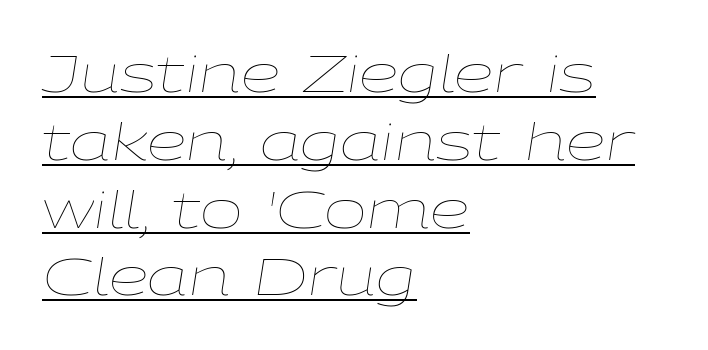
{"italic": "yes", "lean": "right", "slant_degrees": 9, "bold": "no", "weight": "thin", "width": "wide", "stroke_contrast": "low", "x_height": "medium", "monospaced": "no", "underline": "yes", "align": "left", "line_spacing": "normal", "line_spacing_ratio": 1.33, "letter_spacing": "normal", "letter_spacing_em": 0.0, "glyph_px": 51}
